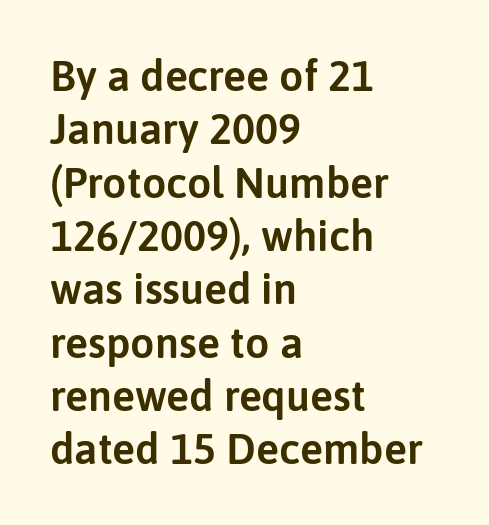
{"serif": "no", "italic": "no", "width": "normal", "stroke_contrast": "low", "x_height": "medium", "monospaced": "no", "underline": "no", "align": "left", "line_spacing_ratio": 1.24, "letter_spacing": "normal", "letter_spacing_em": 0.0, "glyph_px": 43}
